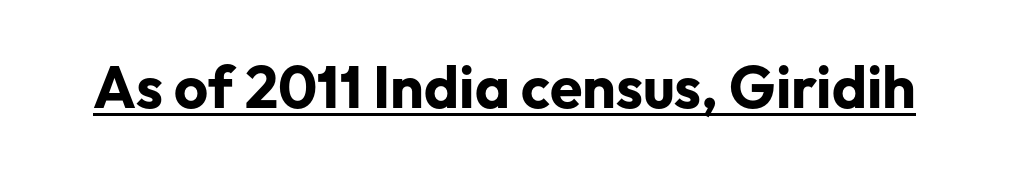
Q: Is the text bold? A: Yes.
Q: Is the text italic (slanted)? A: No, it is upright.
Q: Is the typeface a serif or a sans-serif typeface? A: Sans-serif.
Q: Is the text underlined? A: Yes.
Q: Is the spacing between letters normal or unusually wide? A: Normal.
Q: Width (condensed, normal, or wide)? A: Normal.
Q: Stroke contrast? A: Low.
Q: x-height? A: Medium.
Q: Monospaced? A: No.
